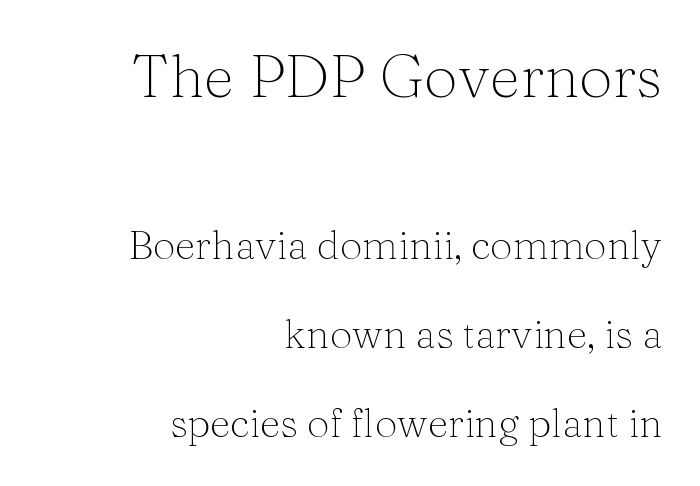
The passage is arranged like a letterhead date or caption credit — flush right. Two sizes are in play, and the larger belongs to the first block. The foot of each line stays bare and open. The vertical gap from one line to the next is large. Serifs: yes, visible at the terminals of the letterforms. Nope, not italic — everything's standing straight.
